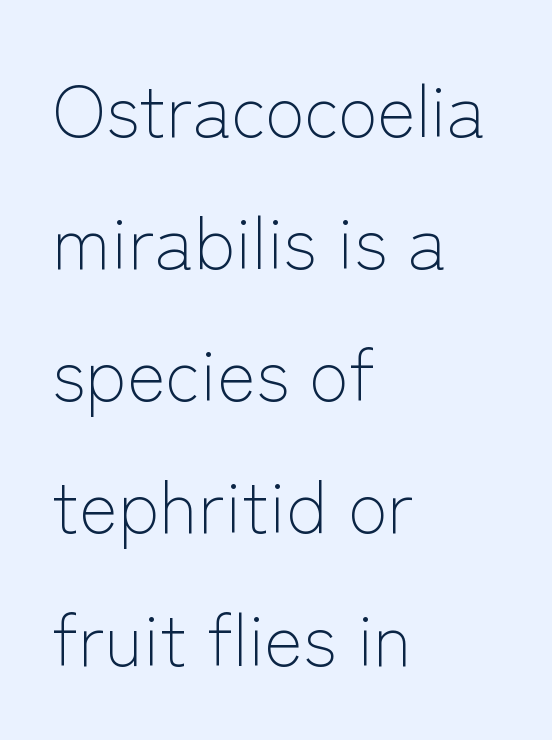
Q: Is the text bold? A: No.
Q: Is the text italic (slanted)? A: No, it is upright.
Q: Is the typeface a serif or a sans-serif typeface? A: Sans-serif.
Q: Is the text underlined? A: No.
Q: How is the paragraph aligned? A: Left-aligned.
Q: Is the spacing between letters normal or unusually wide? A: Normal.
Q: Width (condensed, normal, or wide)? A: Normal.
Q: Stroke contrast? A: Low.
Q: x-height? A: Medium.
Q: Monospaced? A: No.
